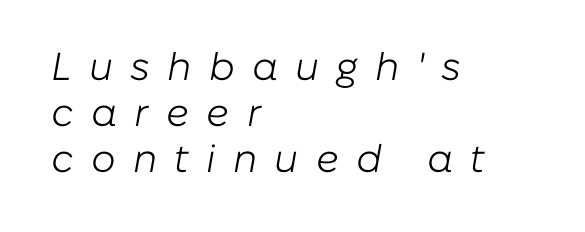
This sample uses expanded letter spacing, leaving extra air between glyphs. Style check: oblique. A student would call this left alignment; a typographer would say flush left, rag right. Nothing heavy about these letters — not bold at all.
